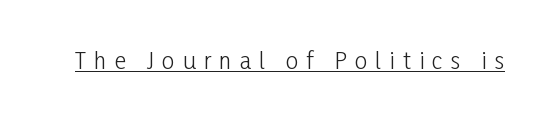
The image shows 23 px text type, upright; set unusually wide letter spacing (+0.34 em), underlined.
